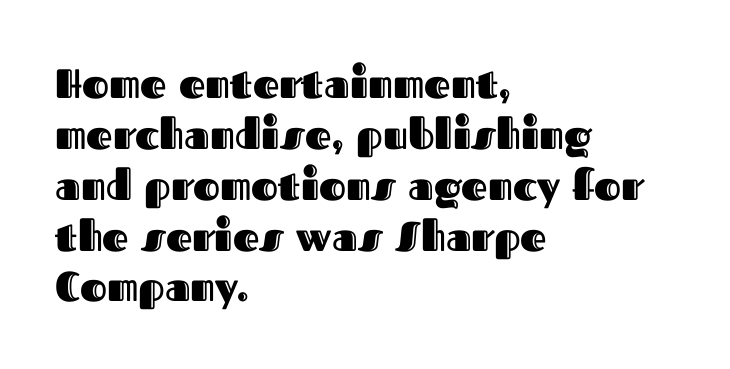
Horizontally, the lines are justified to the leading edge only. What stands out about the letter spacing? Nothing — it is the standard amount. Plain, unruled lines of type. Do the characters align in a grid? No, the font is proportional. These lines were composed using upright roman letters.
